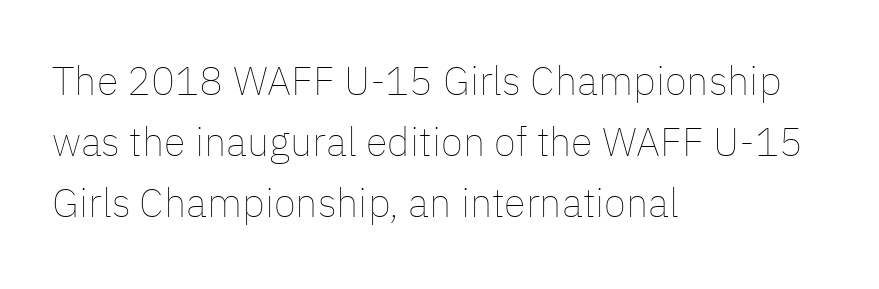
{"italic": "no", "bold": "no", "weight": "thin", "width": "normal", "stroke_contrast": "low", "x_height": "medium", "monospaced": "no", "underline": "no", "align": "left", "line_spacing": "normal", "line_spacing_ratio": 1.53, "letter_spacing": "normal", "letter_spacing_em": 0.0, "glyph_px": 40}
